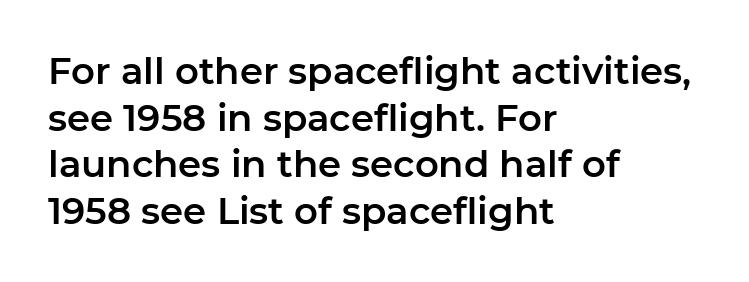
Q: Is the text italic (slanted)? A: No, it is upright.
Q: Is the typeface a serif or a sans-serif typeface? A: Sans-serif.
Q: Is the text underlined? A: No.
Q: How is the paragraph aligned? A: Left-aligned.
Q: Is the spacing between letters normal or unusually wide? A: Normal.
Q: Is the spacing between lines tight, normal or loose? A: Normal.
Q: Width (condensed, normal, or wide)? A: Normal.
Q: Stroke contrast? A: Low.
Q: x-height? A: Medium.
Q: Monospaced? A: No.
